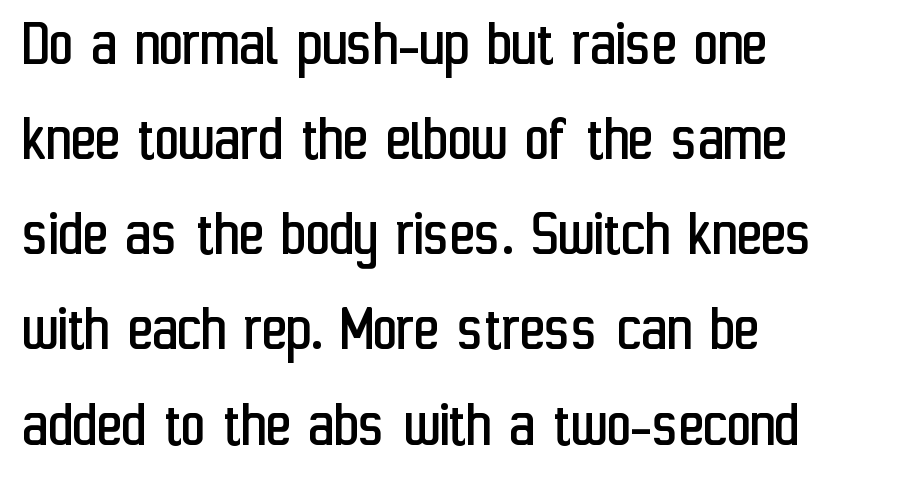
Q: Is the text bold? A: No.
Q: Is the text italic (slanted)? A: No, it is upright.
Q: Is the typeface a serif or a sans-serif typeface? A: Sans-serif.
Q: Is the text underlined? A: No.
Q: How is the paragraph aligned? A: Left-aligned.
Q: Is the spacing between letters normal or unusually wide? A: Normal.
Q: Is the spacing between lines tight, normal or loose? A: Normal.
Q: Width (condensed, normal, or wide)? A: Condensed.
Q: Stroke contrast? A: Low.
Q: x-height? A: Medium.
Q: Monospaced? A: No.
